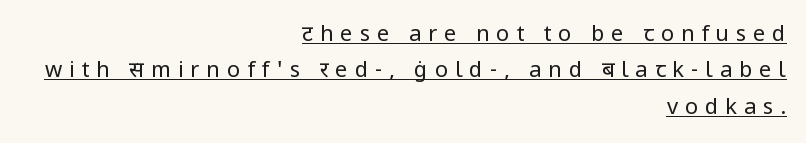
The image shows 22 px text type, upright; set right-aligned, normal line spacing (1.65x), unusually wide letter spacing (+0.31 em), underlined.
